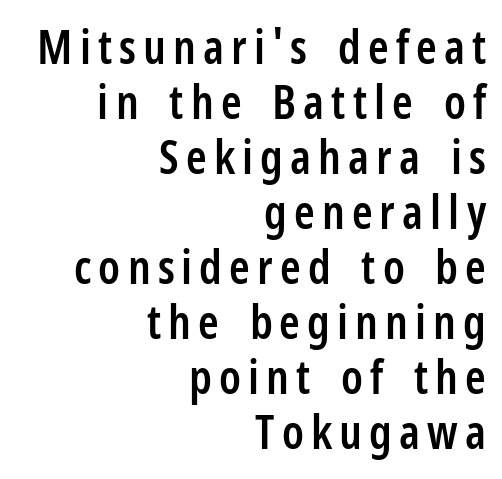
The image shows 47 px semibold, condensed sans-serif type, upright; set right-aligned, line spacing 1.17x, not underlined; low stroke contrast and a medium x-height.
